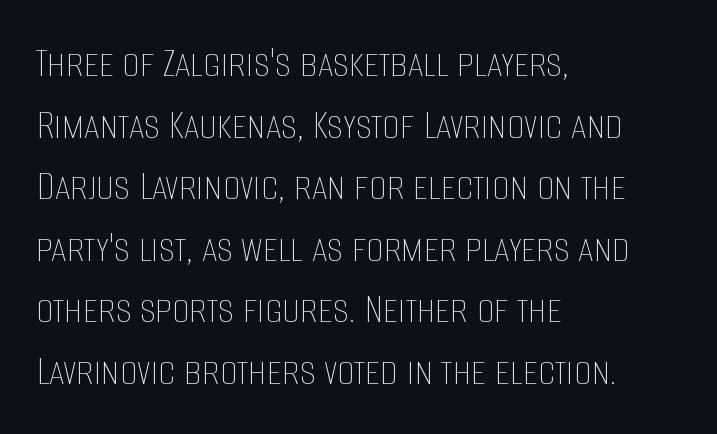
Observe the ordinary spacing: letters are neighbours, not strangers. Do the characters align in a grid? No, the font is proportional. One-word summary of the alignment: left. No heavy texture on the line: the type isn't bold.
